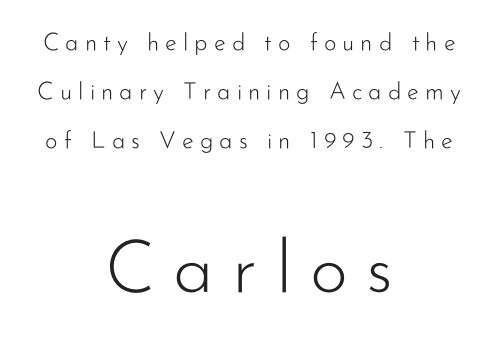
The image shows 73 px light sans-serif type, upright; set centered, loose line spacing (2.04x), unusually wide letter spacing (+0.25 em), not underlined; the second (bottom) block is 3.04x larger; low stroke contrast and a small x-height.
